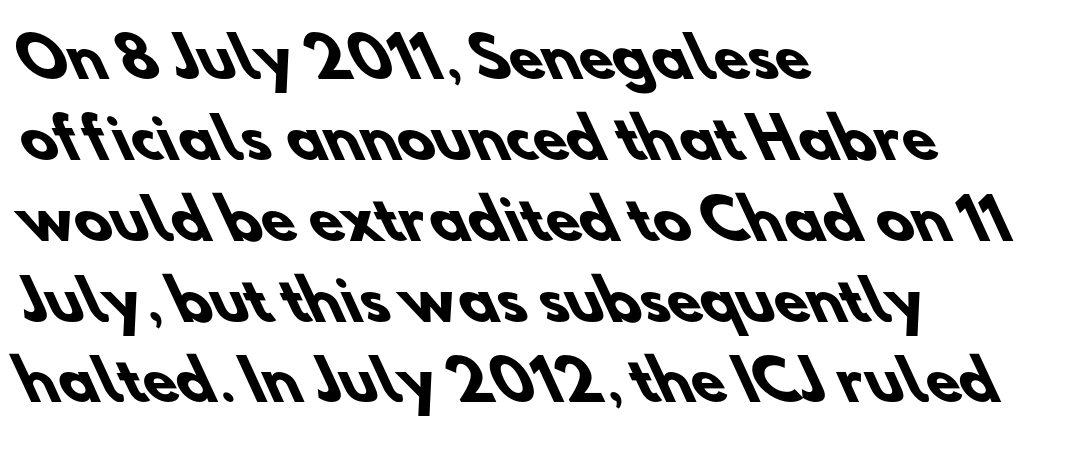
{"serif": "no", "bold": "yes", "weight": "heavy", "width": "normal", "stroke_contrast": "low", "x_height": "small", "monospaced": "no", "underline": "no", "align": "left", "line_spacing": "normal", "line_spacing_ratio": 1.47, "letter_spacing": "normal", "letter_spacing_em": 0.0, "glyph_px": 55}
